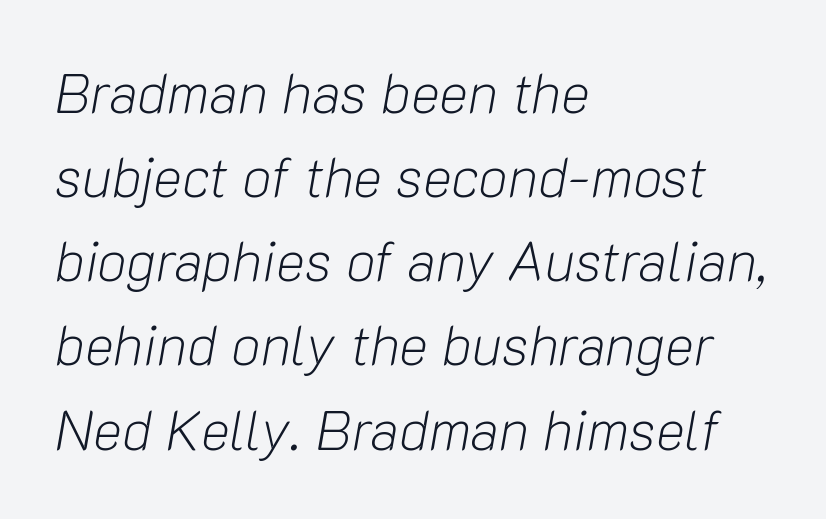
The gaps between neighbouring characters are ordinary and unremarkable. Vertical stems look standard width or narrower in stroke. The passage shown is typed in a proportional face where columns would drift. Type without underlining.
